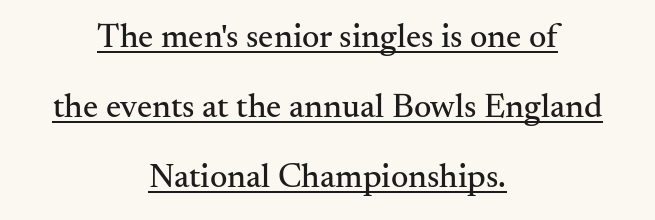
Q: Is the text italic (slanted)? A: No, it is upright.
Q: Is the typeface a serif or a sans-serif typeface? A: Serif.
Q: Is the text underlined? A: Yes.
Q: How is the paragraph aligned? A: Centered.
Q: Is the spacing between letters normal or unusually wide? A: Normal.
Q: Is the spacing between lines tight, normal or loose? A: Loose.
Q: Width (condensed, normal, or wide)? A: Normal.
Q: Stroke contrast? A: Medium.
Q: x-height? A: Small.
Q: Monospaced? A: No.
